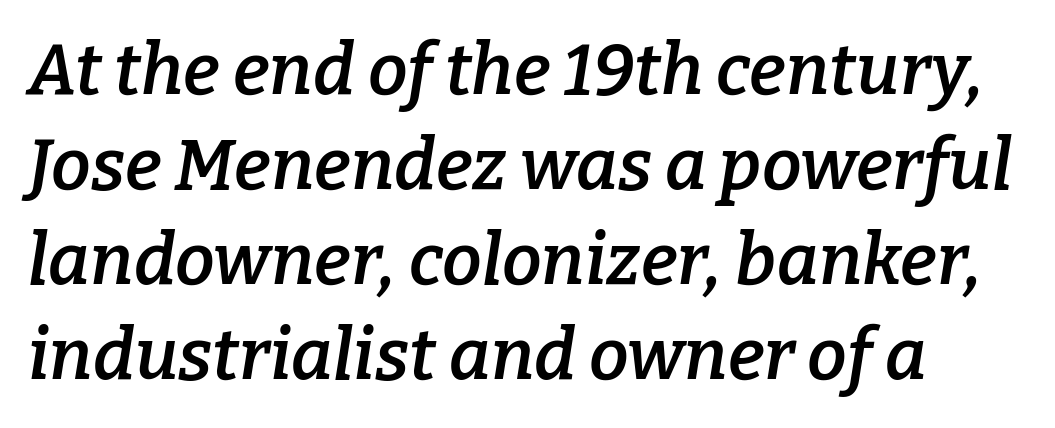
Q: Is the text bold? A: Semi-bold.
Q: Is the text italic (slanted)? A: Yes, it leans right by about 9 degrees.
Q: Is the typeface a serif or a sans-serif typeface? A: Serif.
Q: Is the text underlined? A: No.
Q: How is the paragraph aligned? A: Left-aligned.
Q: Is the spacing between letters normal or unusually wide? A: Normal.
Q: Is the spacing between lines tight, normal or loose? A: Normal.
Q: Width (condensed, normal, or wide)? A: Normal.
Q: Stroke contrast? A: Low.
Q: x-height? A: Medium.
Q: Monospaced? A: No.
